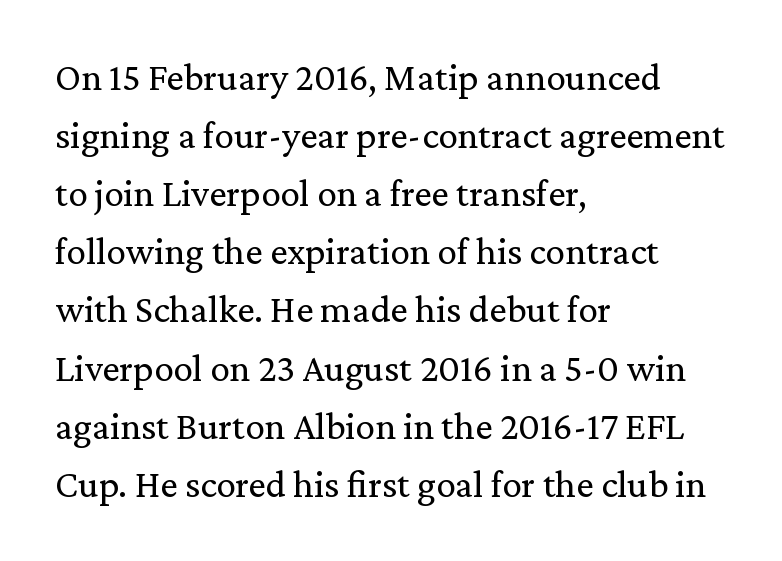
The image shows 39 px regular-weight serif type, upright; set left-aligned, normal line spacing (1.49x), normal letter spacing, not underlined; medium stroke contrast and a medium x-height.
